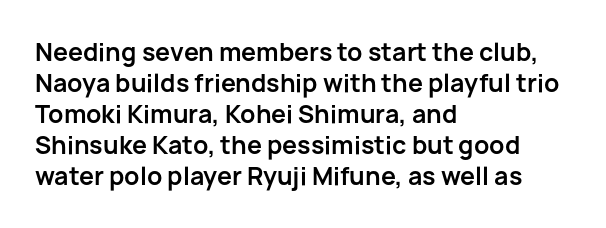
If you measured baseline to baseline, you'd find a middling distance. The specimen reads as upright at a glance. Glyph-to-glyph distance matches everyday printed text. Heavy, bold letterforms. Each row of text sits above clean, open space.
